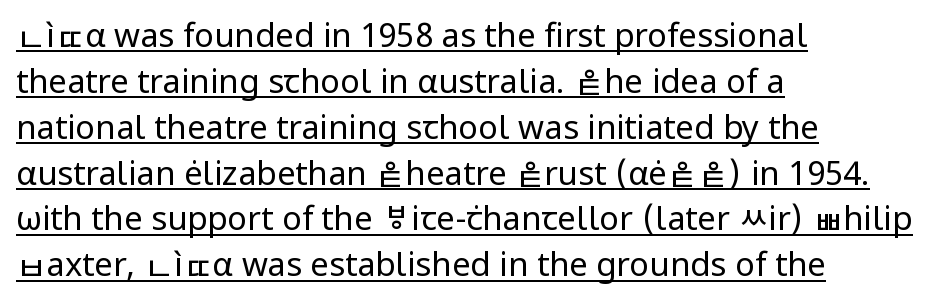
The image shows 33 px regular-weight sans-serif type, upright; set left-aligned, normal line spacing (1.39x), normal letter spacing, underlined; low stroke contrast and a medium x-height.
